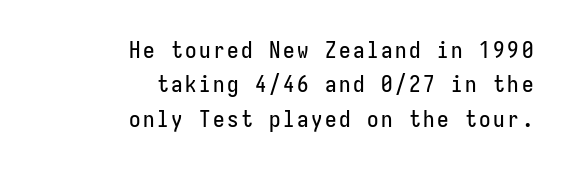
The font's upright variant was chosen for this text. Lines of text with bare space underneath. Horizontal bands of white between lines are of average thickness. Teacher's note: observe the even right margin — that is flush-right alignment.
